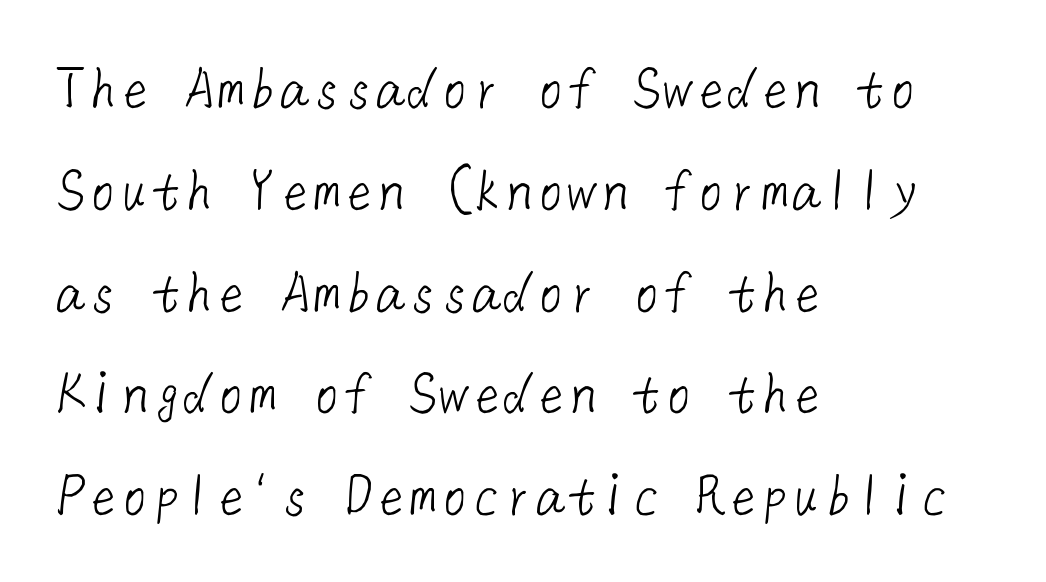
Q: Is the text bold? A: No.
Q: Is the typeface a serif or a sans-serif typeface? A: Sans-serif.
Q: Is the text underlined? A: No.
Q: How is the paragraph aligned? A: Left-aligned.
Q: Is the spacing between letters normal or unusually wide? A: Normal.
Q: Is the spacing between lines tight, normal or loose? A: Normal.
Q: Width (condensed, normal, or wide)? A: Normal.
Q: Stroke contrast? A: Low.
Q: x-height? A: Medium.
